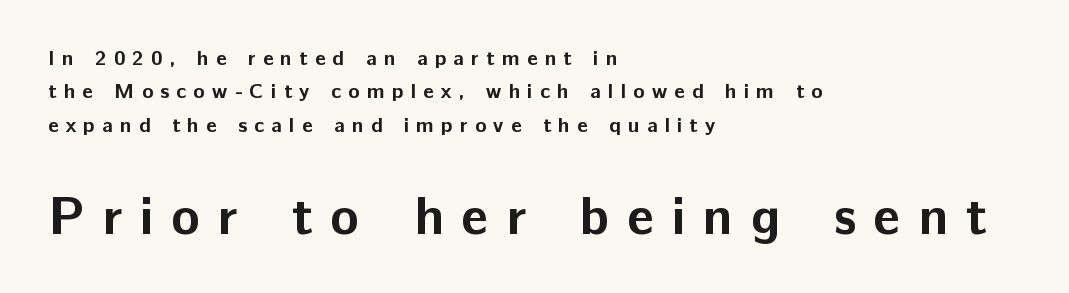
What's the leading like? Ordinary, nothing unusual. Beneath every word, the page is bare. The text was rendered using a sans face with plain stroke endings. A full-strength bold gives these letters their thick strokes. Tall strokes in this sample are plumb rather than angled.
